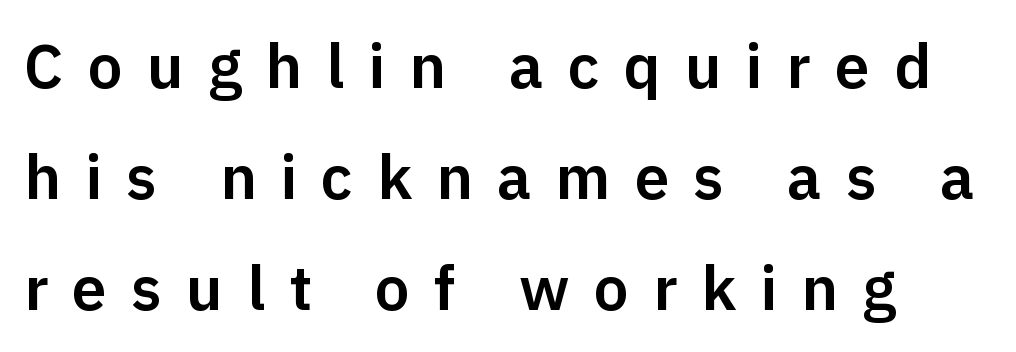
{"serif": "no", "italic": "no", "width": "normal", "stroke_contrast": "low", "x_height": "medium", "monospaced": "no", "underline": "no", "line_spacing_ratio": 1.79, "letter_spacing": "wide", "letter_spacing_em": 0.39, "glyph_px": 62}
